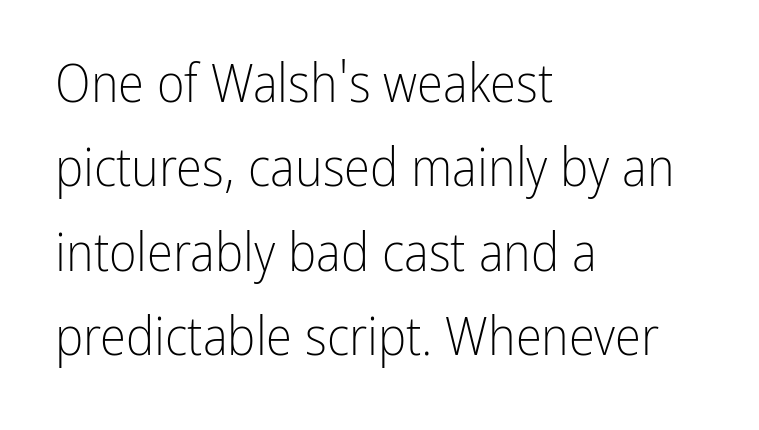
Does the copy run flush right? No — it runs flush left. The text was rendered using a sans face with plain stroke endings. No extra tracking has been applied to these lines. Each letter keeps its own natural width here, so spacing adapts to shape.
